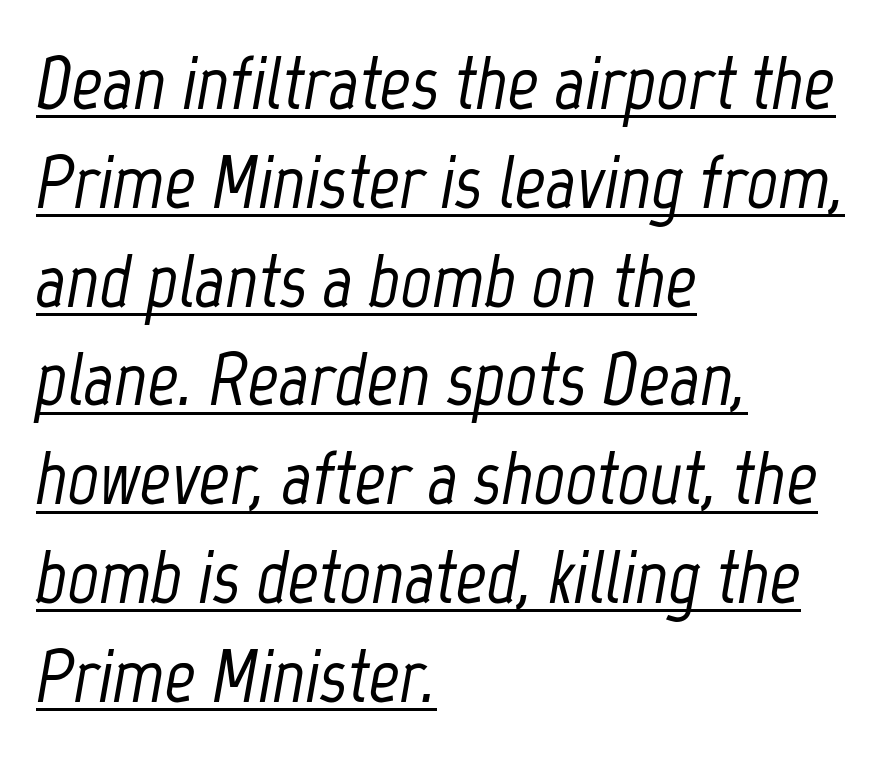
Do the characters align in a grid? No, the font is proportional. Notice how a bar underscores the lettering throughout. The block of text has a typical density, with ordinary space between rows. Horizontal alignment here is leftward, the default for most running prose. What stands out about the letter spacing? Nothing — it is the standard amount.
